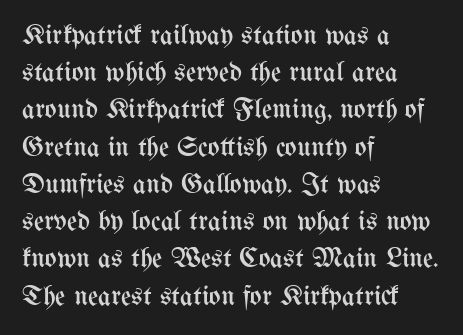
Q: Is the text bold? A: No.
Q: Is the text italic (slanted)? A: No, it is upright.
Q: Is the text underlined? A: No.
Q: How is the paragraph aligned? A: Left-aligned.
Q: Is the spacing between letters normal or unusually wide? A: Normal.
Q: Is the spacing between lines tight, normal or loose? A: Normal.
Q: Width (condensed, normal, or wide)? A: Condensed.
Q: Stroke contrast? A: Medium.
Q: x-height? A: Medium.
Q: Monospaced? A: No.
